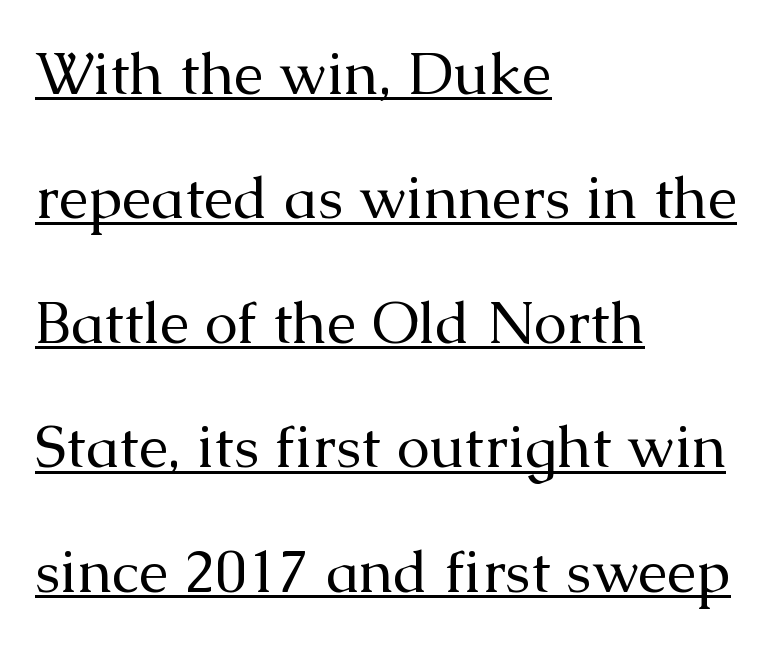
The image shows 59 px regular-weight serif type, upright; set left-aligned, loose line spacing (2.11x), normal letter spacing, underlined; medium stroke contrast and a medium x-height.
